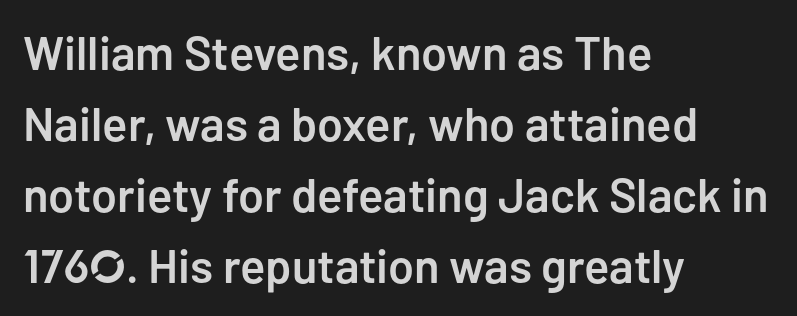
{"serif": "no", "italic": "no", "bold": "semi", "weight": "semibold", "width": "normal", "stroke_contrast": "low", "x_height": "medium", "monospaced": "no", "underline": "no", "align": "left", "line_spacing": "normal", "line_spacing_ratio": 1.51, "letter_spacing": "normal", "letter_spacing_em": 0.0, "glyph_px": 47}
